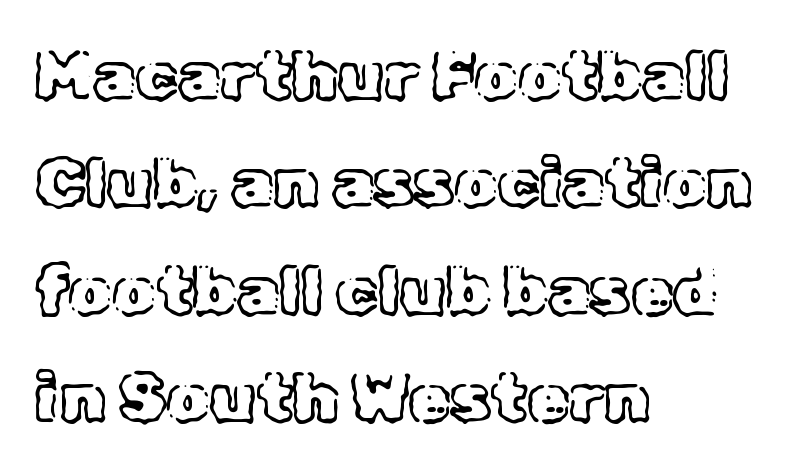
Vertical strokes here are truly vertical. Underlining? Definitely not there. If you drew a ruler down the left edge, every line would touch it. Think of a printed novel: that variable character pitch is what you see here. Glyph-to-glyph distance matches everyday printed text.
